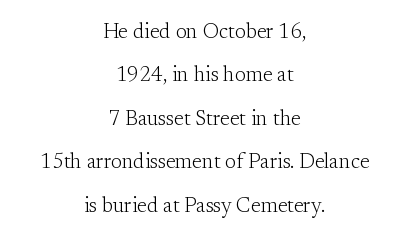
Rendered with straight, roman letterforms. Every row of glyphs is offset so its center matches the block's center. Reading down the column, the eye jumps a long way to each next line. The strokes carry an ordinary text weight at most. The letterforms sit shoulder to shoulder at normal distance. Glance below the letters and you will spot only blank space.
